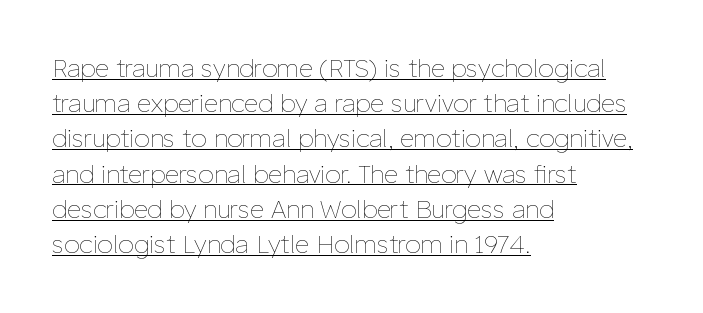
{"italic": "no", "bold": "no", "underline": "yes", "align": "left", "line_spacing": "normal", "line_spacing_ratio": 1.41, "letter_spacing": "normal", "letter_spacing_em": 0.0, "glyph_px": 25}
